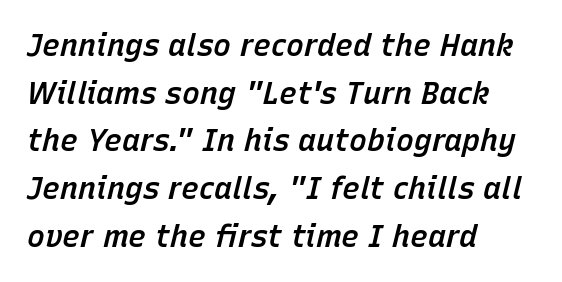
{"italic": "yes", "lean": "right", "slant_degrees": 15, "bold": "semi", "weight": "semibold", "width": "normal", "stroke_contrast": "low", "x_height": "medium", "monospaced": "no", "underline": "no", "align": "left", "line_spacing": "normal", "line_spacing_ratio": 1.59, "letter_spacing": "normal", "letter_spacing_em": 0.0, "glyph_px": 30}
